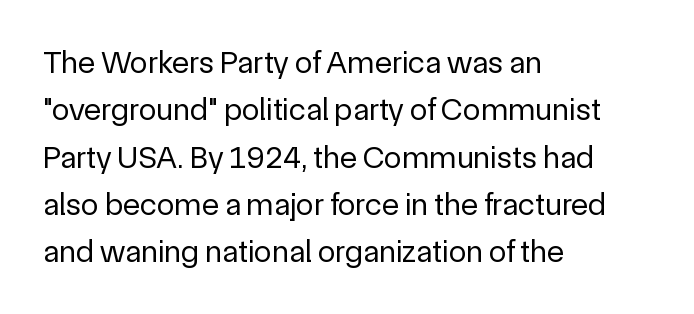
The image shows 32 px regular-weight sans-serif type, upright; set left-aligned, normal line spacing (1.48x), normal letter spacing, not underlined; a medium x-height.
